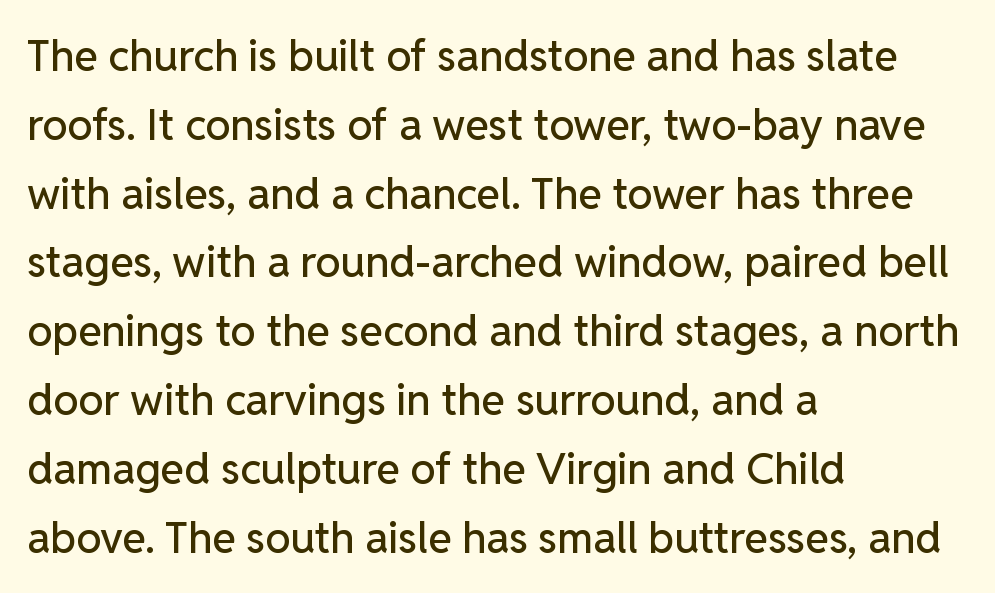
{"serif": "no", "italic": "no", "width": "normal", "stroke_contrast": "low", "x_height": "medium", "monospaced": "no", "underline": "no", "align": "left", "line_spacing": "normal", "line_spacing_ratio": 1.6, "letter_spacing": "normal", "letter_spacing_em": 0.0, "glyph_px": 43}
